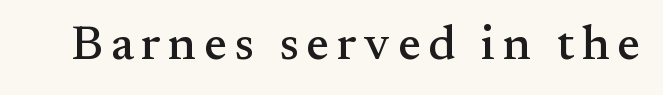
Q: Is the text italic (slanted)? A: No, it is upright.
Q: Is the typeface a serif or a sans-serif typeface? A: Serif.
Q: Is the text underlined? A: No.
Q: Width (condensed, normal, or wide)? A: Normal.
Q: Stroke contrast? A: Medium.
Q: x-height? A: Small.
Q: Monospaced? A: No.
